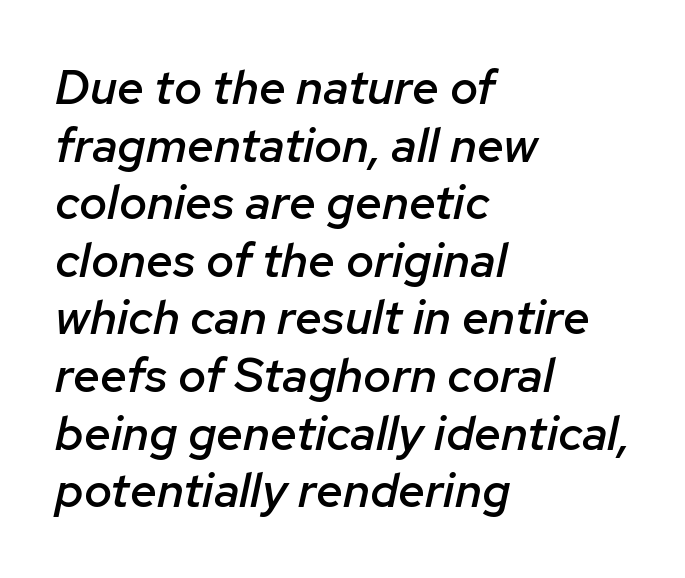
{"italic": "yes", "lean": "right", "slant_degrees": 12, "bold": "semi", "weight": "semibold", "width": "normal", "stroke_contrast": "low", "x_height": "medium", "monospaced": "no", "underline": "no", "align": "left", "line_spacing_ratio": 1.2, "letter_spacing": "normal", "letter_spacing_em": 0.0, "glyph_px": 48}
